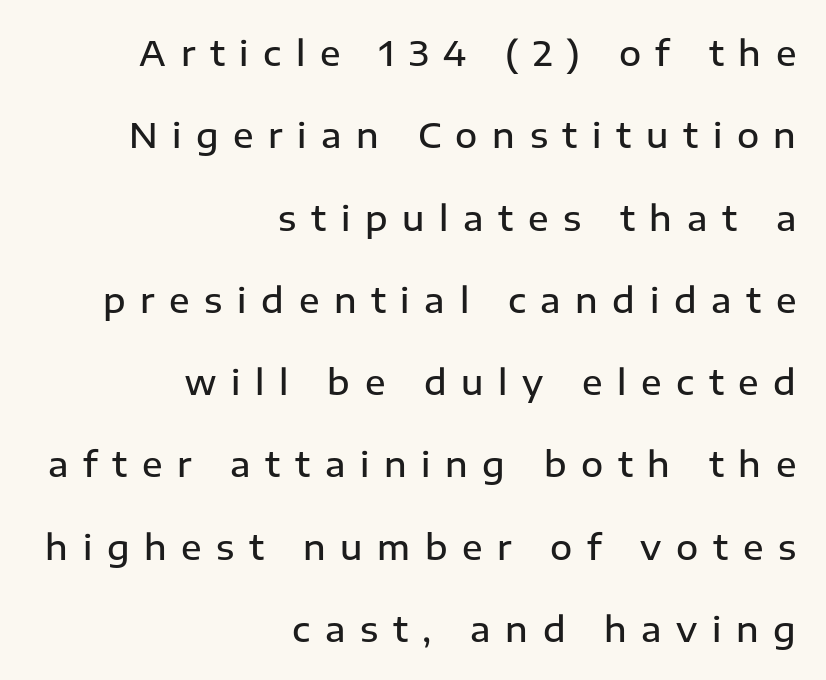
Q: Is the text bold? A: Semi-bold.
Q: Is the text italic (slanted)? A: No, it is upright.
Q: Is the typeface a serif or a sans-serif typeface? A: Sans-serif.
Q: Is the text underlined? A: No.
Q: How is the paragraph aligned? A: Right-aligned.
Q: Is the spacing between letters normal or unusually wide? A: Unusually wide.
Q: Is the spacing between lines tight, normal or loose? A: Loose.
Q: Width (condensed, normal, or wide)? A: Normal.
Q: Stroke contrast? A: Low.
Q: x-height? A: Medium.
Q: Monospaced? A: No.
